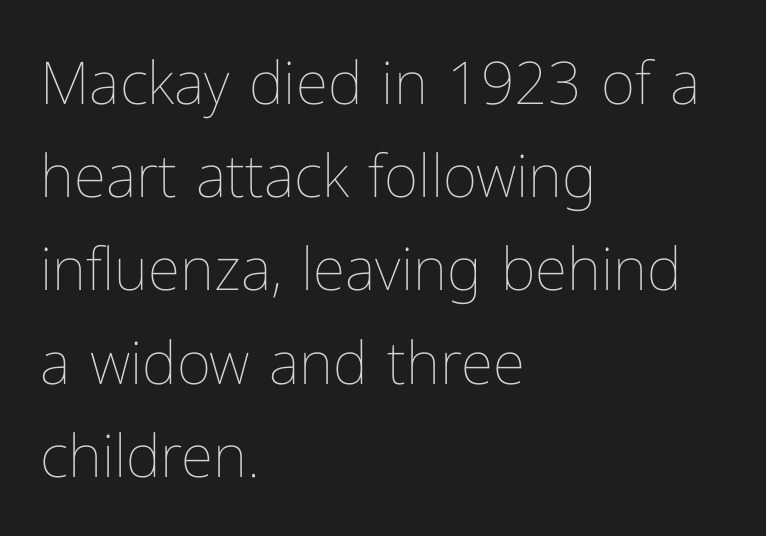
Q: Is the text bold? A: No.
Q: Is the text italic (slanted)? A: No, it is upright.
Q: Is the text underlined? A: No.
Q: How is the paragraph aligned? A: Left-aligned.
Q: Is the spacing between letters normal or unusually wide? A: Normal.
Q: Is the spacing between lines tight, normal or loose? A: Normal.
Q: Width (condensed, normal, or wide)? A: Normal.
Q: Stroke contrast? A: Low.
Q: x-height? A: Medium.
Q: Monospaced? A: No.
